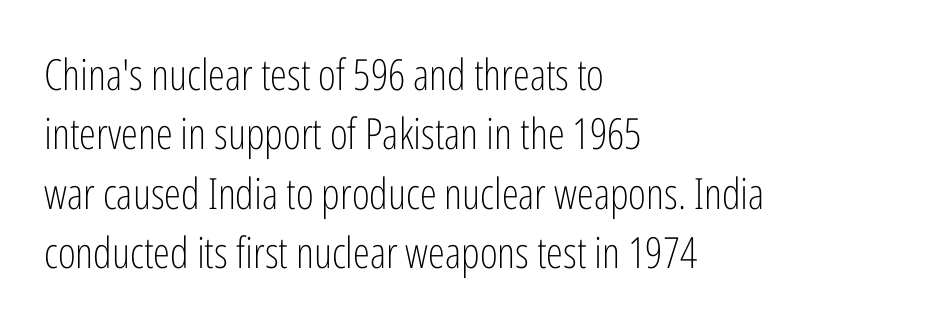
The image shows 43 px light, condensed sans-serif type, upright; set left-aligned, normal line spacing (1.38x), normal letter spacing, not underlined; low stroke contrast and a medium x-height.
